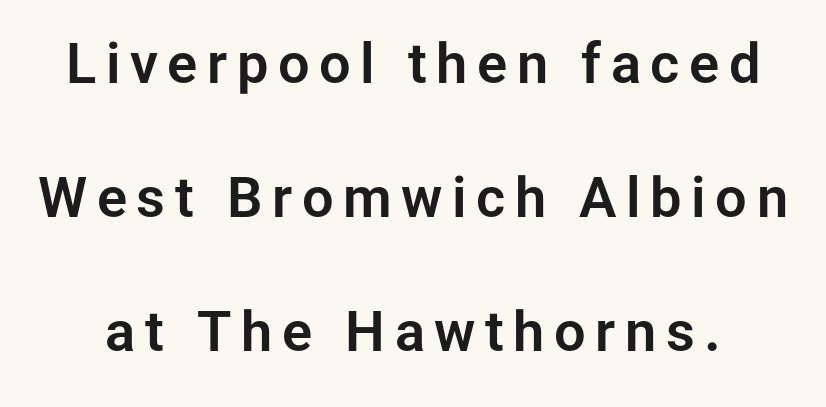
The image shows 56 px sans-serif type, upright; set loose line spacing (2.39x), not underlined; low stroke contrast and a medium x-height.
